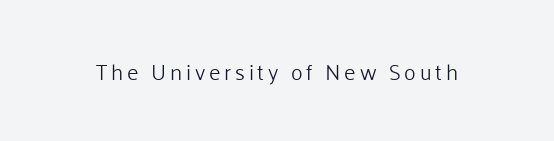
The image shows 22 px text type, upright; set not underlined.
